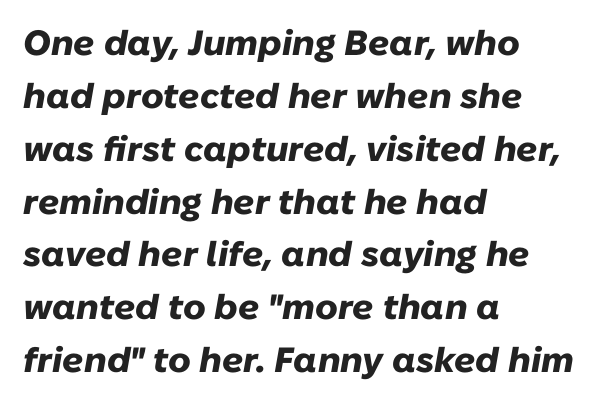
Q: Is the text bold? A: Yes.
Q: Is the text italic (slanted)? A: Yes, it leans right by about 10 degrees.
Q: Is the text underlined? A: No.
Q: How is the paragraph aligned? A: Left-aligned.
Q: Is the spacing between letters normal or unusually wide? A: Normal.
Q: Is the spacing between lines tight, normal or loose? A: Normal.
Q: Width (condensed, normal, or wide)? A: Normal.
Q: Stroke contrast? A: Low.
Q: x-height? A: Medium.
Q: Monospaced? A: No.
